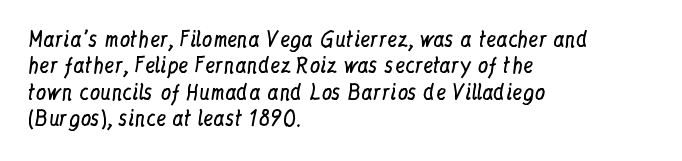
The image shows 21 px text type; set left-aligned, normal line spacing (1.26x), normal letter spacing, not underlined.
